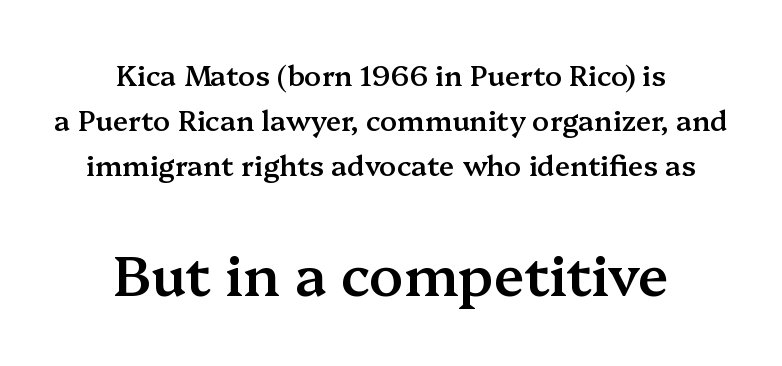
Each word holds together tightly as a unit, with standard inter-letter gaps. A typesetter would mark this as roman, not italic. A fair bit of extra ink — the face is semibold, not bold. You can tell from the footed stems that serif type was used.
